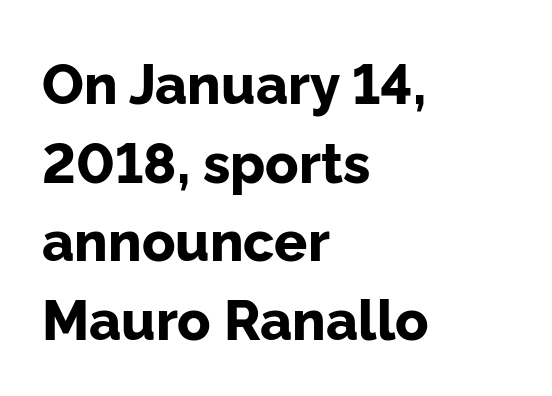
The gaps between neighbouring characters are ordinary and unremarkable. Posture: vertical. Short and long lines alike share a common starting point at left. The string is rendered with underlining switched off.
